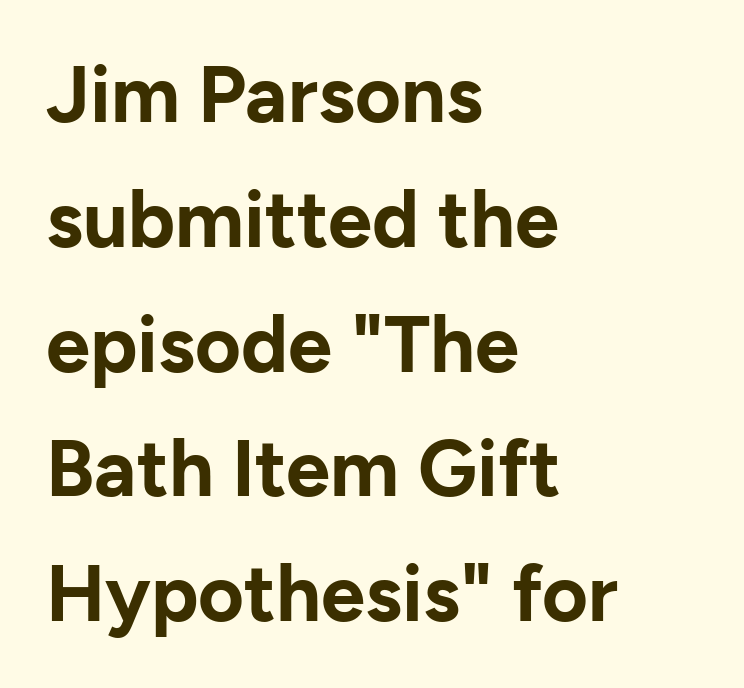
The image shows 79 px bold sans-serif type, upright; set left-aligned, normal line spacing (1.58x), normal letter spacing, not underlined; low stroke contrast and a medium x-height.
